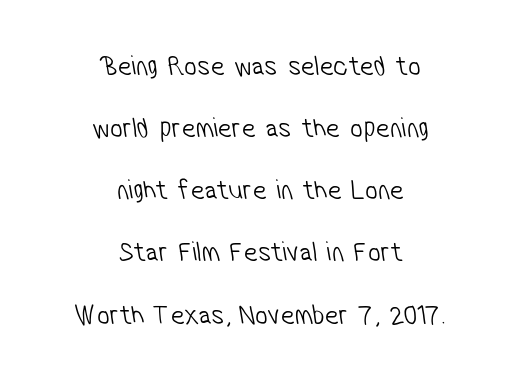
The image shows 28 px light, condensed sans-serif type; set centered, loose line spacing (2.22x), normal letter spacing, not underlined; low stroke contrast and a medium x-height.
